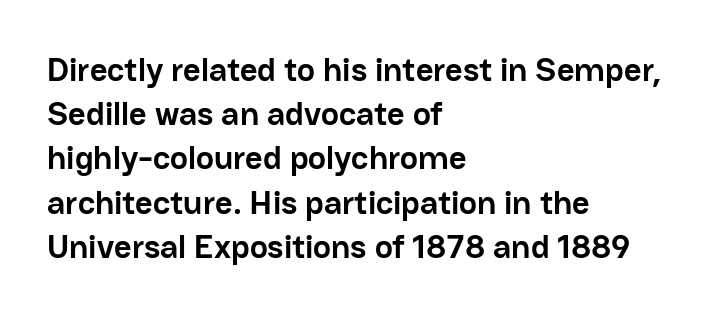
{"serif": "no", "italic": "no", "bold": "yes", "weight": "semibold", "width": "normal", "stroke_contrast": "low", "x_height": "medium", "monospaced": "no", "underline": "no", "align": "left", "line_spacing": "normal", "line_spacing_ratio": 1.3, "letter_spacing": "normal", "letter_spacing_em": 0.0, "glyph_px": 34}
